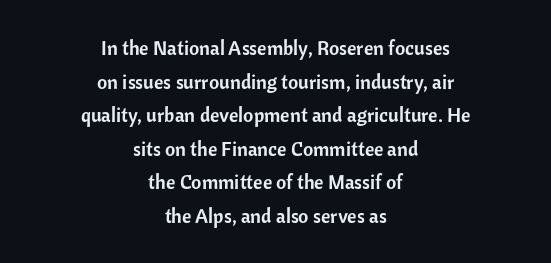
Notice how descenders clear the ascenders below comfortably — that's standard leading. Lines of text with bare space underneath. The passage is arranged like a title page — every line centered. Compared with typical body copy, the letter spacing here is the same. The lettering stays uniformly vertical, giving the passage a roman look.
